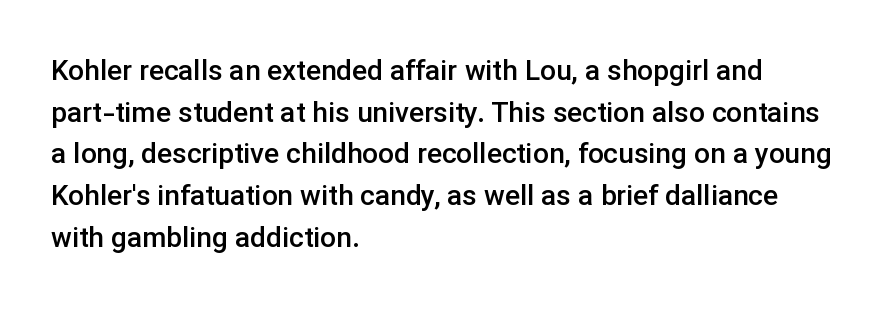
The image shows 28 px semibold sans-serif type, upright; set left-aligned, normal line spacing (1.49x), normal letter spacing, not underlined; low stroke contrast and a medium x-height.
